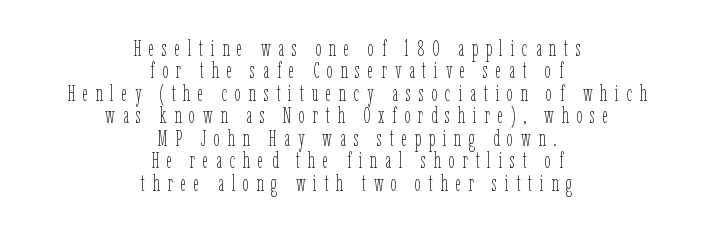
The image shows 22 px text type, upright; set centered, tight line spacing (1.02x), unusually wide letter spacing (+0.35 em), not underlined.
